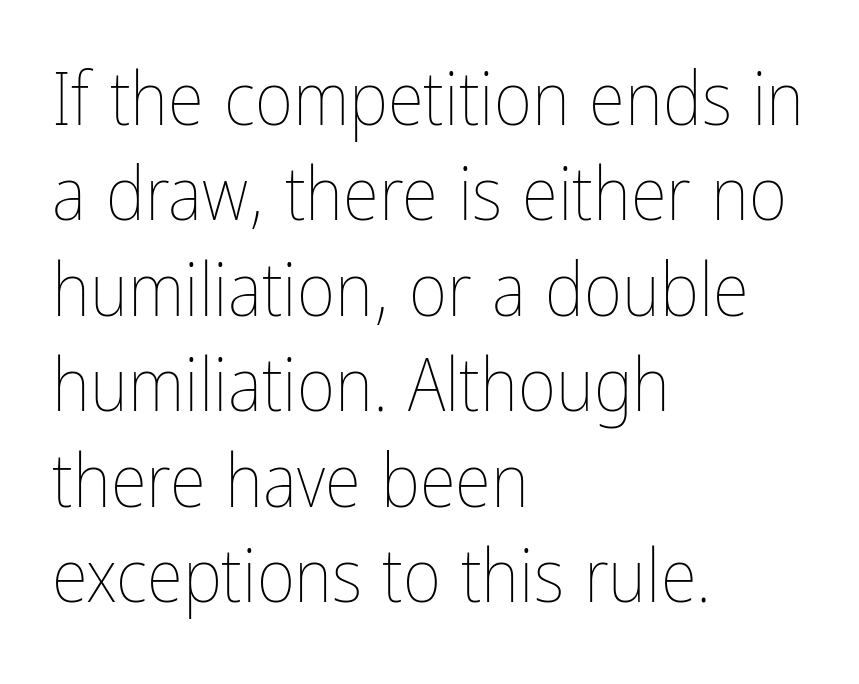
Q: Is the text bold? A: No.
Q: Is the text italic (slanted)? A: No, it is upright.
Q: Is the text underlined? A: No.
Q: How is the paragraph aligned? A: Left-aligned.
Q: Is the spacing between letters normal or unusually wide? A: Normal.
Q: Is the spacing between lines tight, normal or loose? A: Normal.
Q: Width (condensed, normal, or wide)? A: Condensed.
Q: Stroke contrast? A: Low.
Q: x-height? A: Medium.
Q: Monospaced? A: No.
